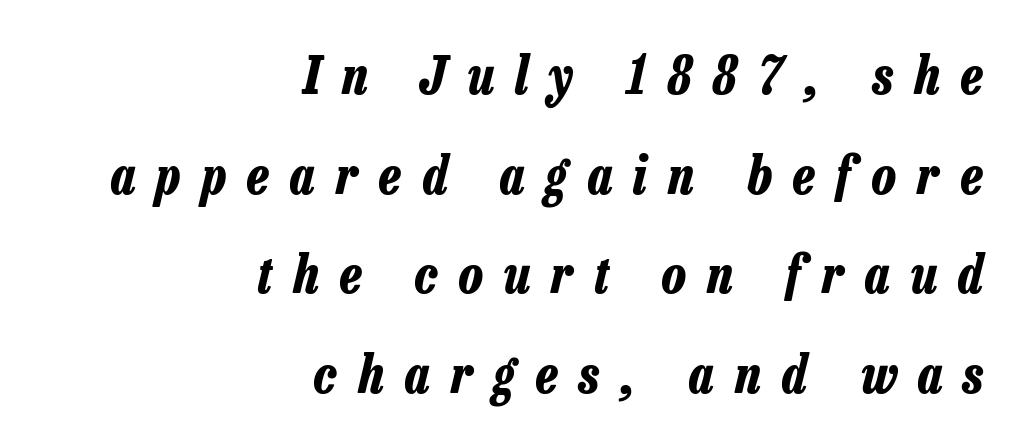
{"italic": "yes", "lean": "right", "slant_degrees": 13, "bold": "yes", "weight": "bold", "width": "condensed", "stroke_contrast": "low", "x_height": "medium", "monospaced": "no", "underline": "no", "align": "right", "line_spacing_ratio": 1.88, "letter_spacing": "wide", "letter_spacing_em": 0.4, "glyph_px": 53}
